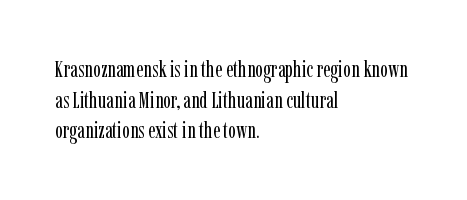
The image shows 23 px text type, upright; set left-aligned, normal line spacing (1.33x), normal letter spacing, not underlined.
